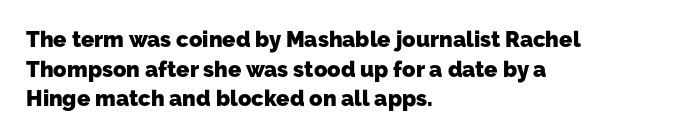
The typesetting leans heavy: a genuine bold. Leading: standard. The ragged edge is on the right, which tells us the setting is flush left. Spacing between characters is what you'd get straight out of the box. The passage shown is not underscored anywhere.
